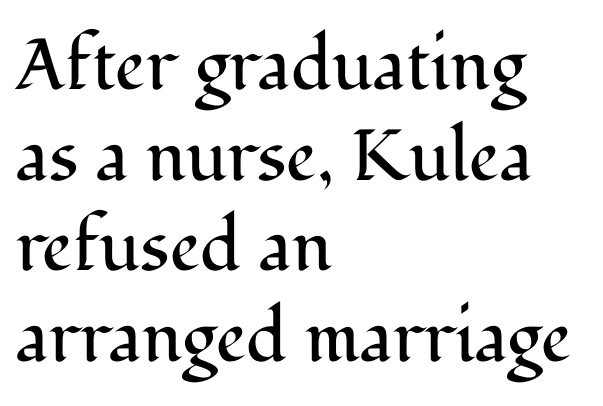
The image shows 72 px regular-weight serif type, upright; set left-aligned, normal line spacing (1.26x), normal letter spacing, not underlined; medium stroke contrast and a medium x-height.
